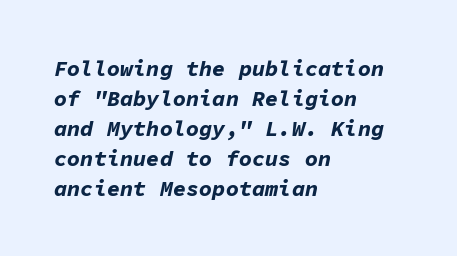
The image shows 22 px bold type, italic (leaning right); set left-aligned, normal line spacing (1.36x), normal letter spacing, not underlined.
